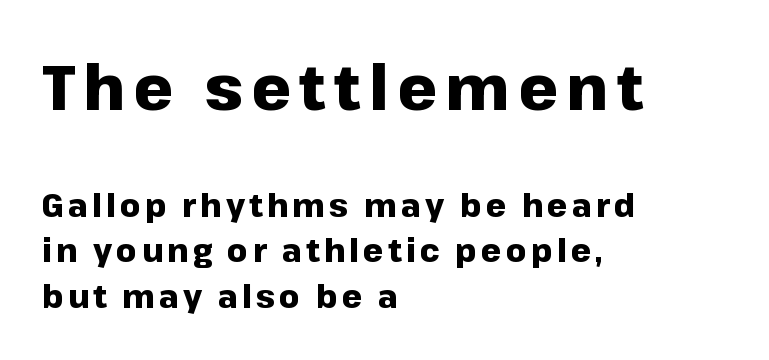
These lines are rendered in a variable-pitch font. A normal amount of white space separates one row of letters from the next. Underlining? Definitely not there. The rag falls on the right side of this text block. Compare the two chunks: the upper has the greater cap height. The typesetting leans heavy: a genuine bold.
